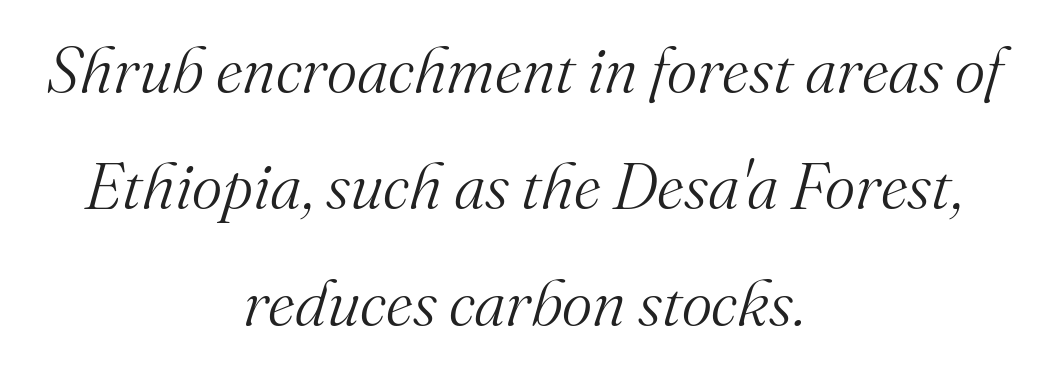
Q: Is the text bold? A: No.
Q: Is the text italic (slanted)? A: Yes, it leans right by about 16 degrees.
Q: Is the typeface a serif or a sans-serif typeface? A: Serif.
Q: Is the text underlined? A: No.
Q: How is the paragraph aligned? A: Centered.
Q: Is the spacing between letters normal or unusually wide? A: Normal.
Q: Width (condensed, normal, or wide)? A: Normal.
Q: Stroke contrast? A: Medium.
Q: x-height? A: Small.
Q: Monospaced? A: No.
